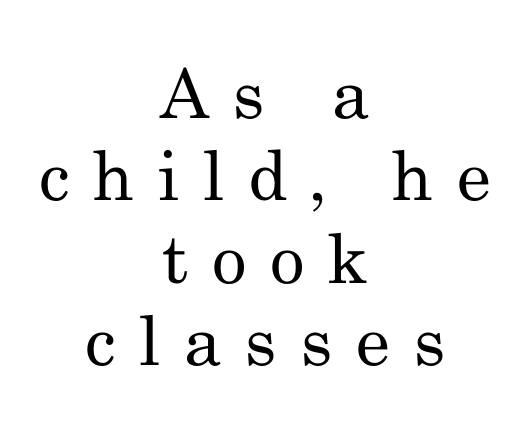
The image shows 68 px regular-weight serif type, upright; set centered, line spacing 1.21x, unusually wide letter spacing (+0.35 em), not underlined; medium stroke contrast and a small x-height.
